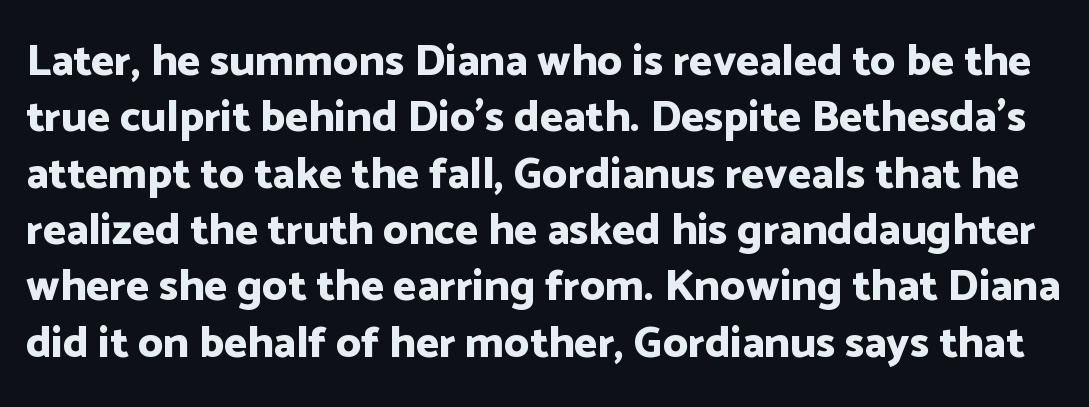
{"serif": "no", "italic": "no", "bold": "yes", "weight": "bold", "width": "normal", "stroke_contrast": "low", "x_height": "medium", "monospaced": "no", "underline": "no", "line_spacing": "normal", "line_spacing_ratio": 1.28, "letter_spacing": "normal", "letter_spacing_em": 0.0, "glyph_px": 44}
